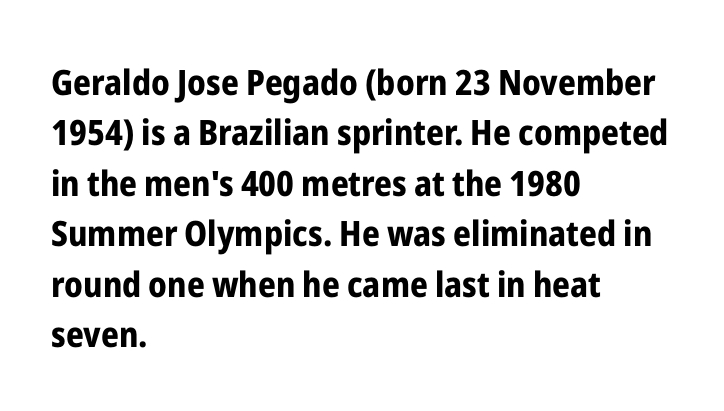
Regarding serifs, this sample does without them. This is heavy type, rendered in bold. You could not count columns in this text — the font is proportionally spaced. The passage shown is not underscored anywhere.
